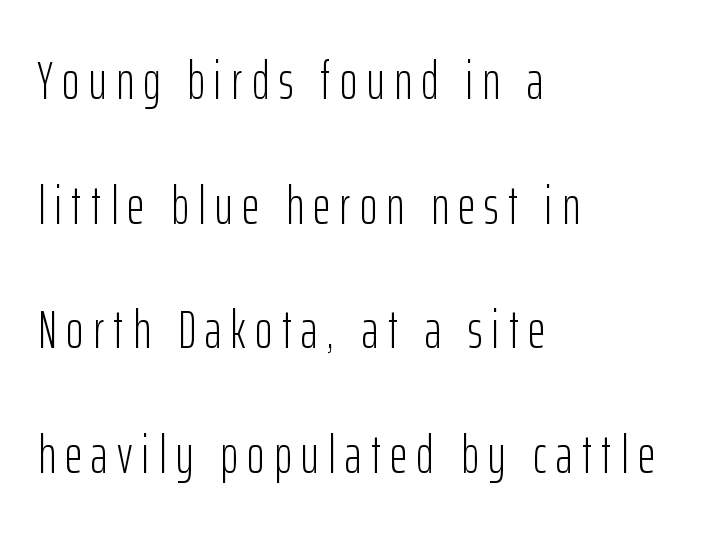
{"serif": "no", "italic": "no", "bold": "no", "weight": "light", "width": "condensed", "stroke_contrast": "low", "x_height": "medium", "monospaced": "no", "underline": "no", "align": "left", "line_spacing": "loose", "line_spacing_ratio": 2.35, "glyph_px": 53}
